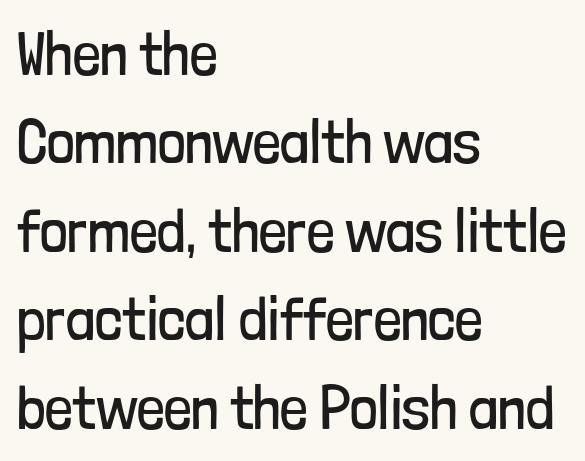
Check the space under the baseline: it is left empty. The designer went with a sans here, leaving each stem footless. Do the characters align in a grid? No, the font is proportional. Stroke thickness stays within the range of a standard reading face or lighter.
